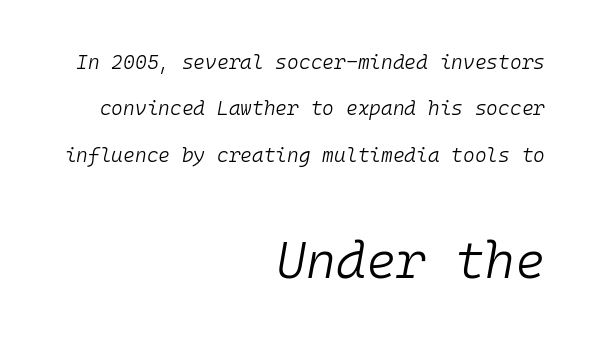
{"italic": "yes", "lean": "right", "slant_degrees": 10, "bold": "no", "weight": "light", "width": "normal", "stroke_contrast": "low", "x_height": "medium", "monospaced": "yes", "underline": "no", "align": "right", "line_spacing": "loose", "line_spacing_ratio": 2.32, "letter_spacing": "normal", "letter_spacing_em": 0.0, "larger_block": "second", "size_ratio": 2.55, "glyph_px": 51}
